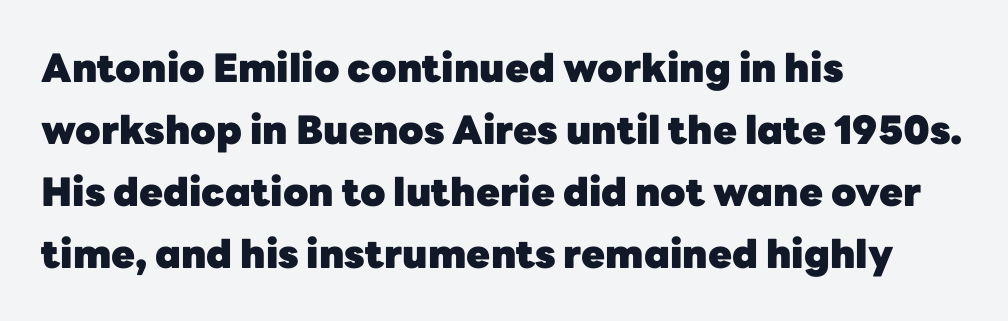
The image shows 39 px heavy sans-serif type, upright; set left-aligned, normal line spacing (1.59x), normal letter spacing, not underlined; low stroke contrast and a medium x-height.
